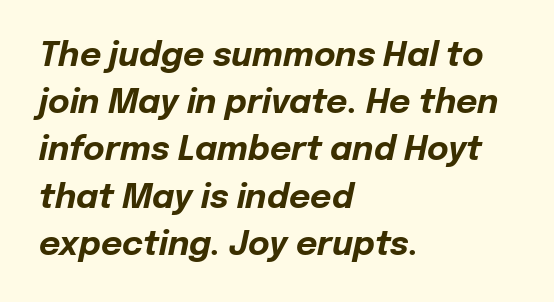
The string is rendered with underlining switched off. Each letter keeps its own natural width here, so spacing adapts to shape. The font is running at its bold setting. The letters sit at their default tracking, neither squeezed nor spread. The designer left line spacing at the default.
